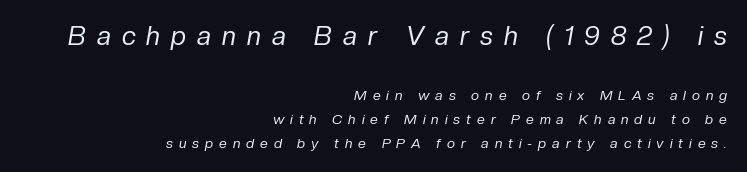
The image shows 26 px text type, italic (leaning right); set right-aligned, line spacing 1.72x, unusually wide letter spacing (+0.43 em), not underlined; the first (top) block is 1.86x larger.
